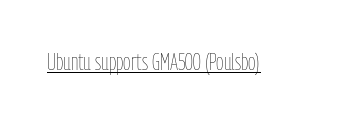
Students, observe the line beneath the letters — that is underlining. You can tell it's not italic because the verticals are truly vertical. Stems here are at most as thick as an everyday book face. Between one letter and the next there's only the usual sliver of space.
